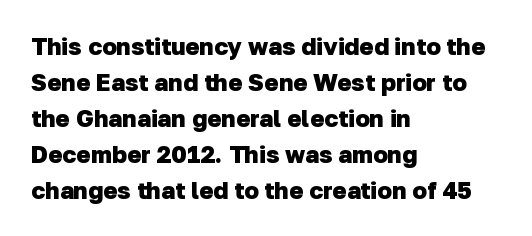
{"bold": "yes", "underline": "no", "align": "left", "line_spacing": "normal", "line_spacing_ratio": 1.5, "letter_spacing": "normal", "letter_spacing_em": 0.0, "glyph_px": 24}
